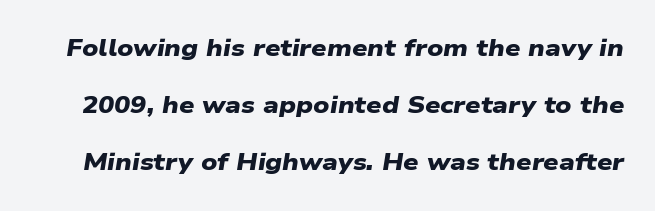
Q: Is the text bold? A: Yes.
Q: Is the text underlined? A: No.
Q: Is the spacing between letters normal or unusually wide? A: Normal.
Q: Is the spacing between lines tight, normal or loose? A: Loose.
